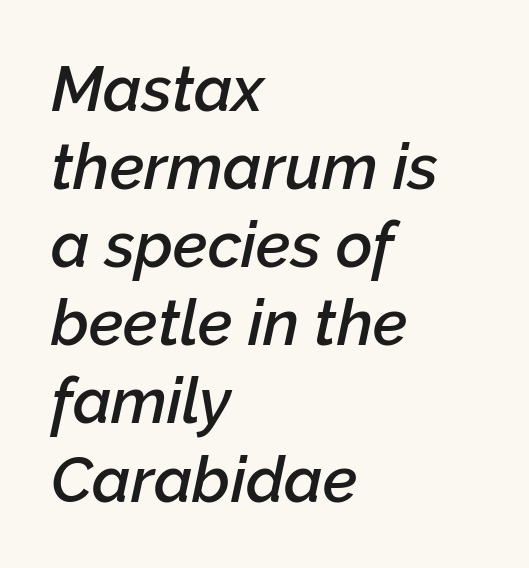
Here the glyphs are tracked normally, forming tight word shapes. Caption: semibold face, moderately heavy strokes. Visually the block forms a straight wall on the left and a jagged coastline on the right. Is the type slanted? Yes — the strokes lean at a clear angle.
